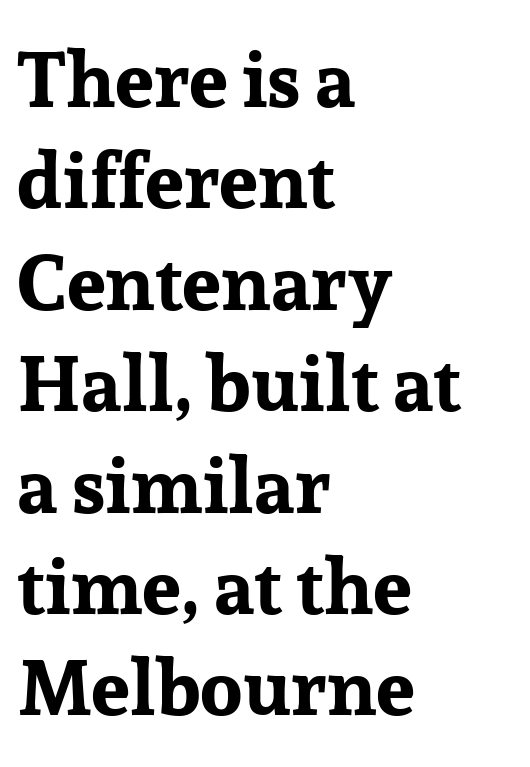
The image shows 78 px bold serif type, upright; set left-aligned, normal line spacing (1.3x), normal letter spacing, not underlined; low stroke contrast and a medium x-height.
